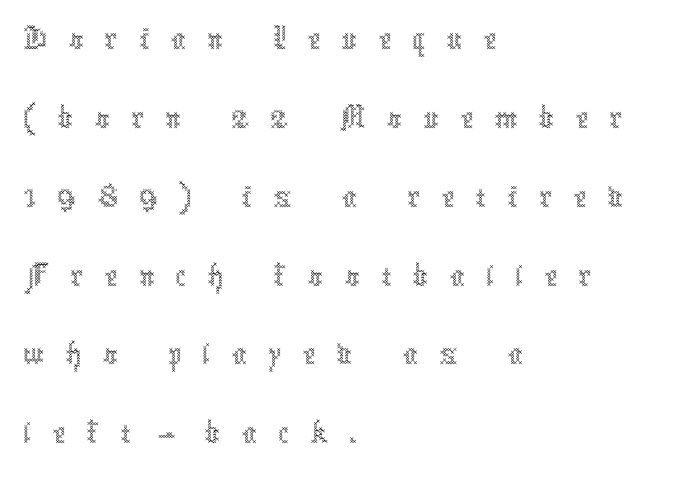
Q: Is the text bold? A: No.
Q: Is the text italic (slanted)? A: No, it is upright.
Q: Is the text underlined? A: No.
Q: How is the paragraph aligned? A: Left-aligned.
Q: Is the spacing between letters normal or unusually wide? A: Unusually wide.
Q: Is the spacing between lines tight, normal or loose? A: Tight.
Q: Width (condensed, normal, or wide)? A: Condensed.
Q: x-height? A: Medium.
Q: Monospaced? A: No.
